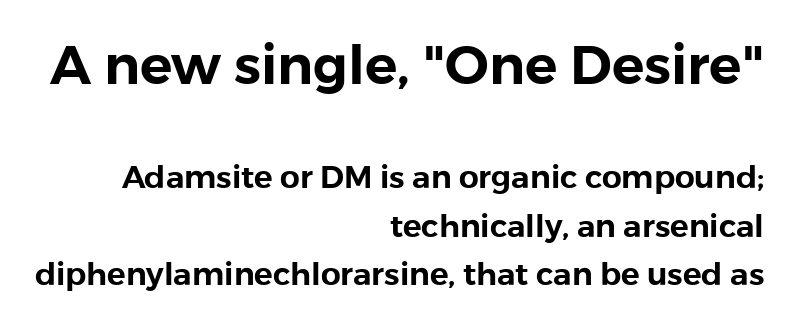
The image shows 54 px sans-serif type, upright; set right-aligned, normal line spacing (1.56x), normal letter spacing, not underlined; the first (top) block is 1.74x larger; low stroke contrast and a medium x-height.
